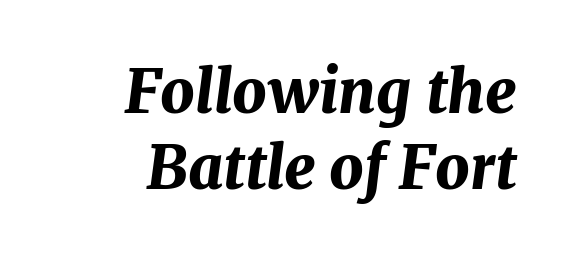
{"italic": "yes", "lean": "right", "slant_degrees": 7, "bold": "yes", "weight": "bold", "width": "normal", "stroke_contrast": "medium", "x_height": "medium", "monospaced": "no", "underline": "no", "align": "right", "line_spacing": "normal", "line_spacing_ratio": 1.26, "letter_spacing": "normal", "letter_spacing_em": 0.0, "glyph_px": 60}
